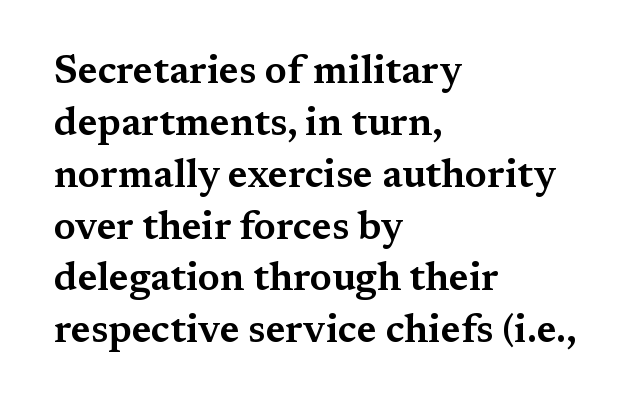
{"serif": "yes", "italic": "no", "width": "wide", "stroke_contrast": "medium", "x_height": "medium", "monospaced": "no", "underline": "no", "align": "left", "line_spacing": "normal", "line_spacing_ratio": 1.33, "letter_spacing": "normal", "letter_spacing_em": 0.0, "glyph_px": 39}
